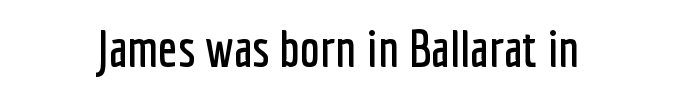
This rendering employs a face without finishing strokes, i.e., a sans-serif. Think of a printed novel: that variable character pitch is what you see here. The foot of each line stays bare and open. Look at the tracking — it's just the regular setting, nothing added. Nope, not italic — everything's standing straight.
